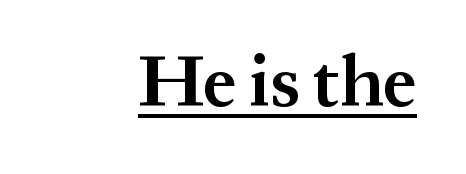
The typography opts for an upright posture over an oblique one. A serif font was chosen for this passage. Descenders here cross a horizontal rule under the line. Do the characters align in a grid? No, the font is proportional.
